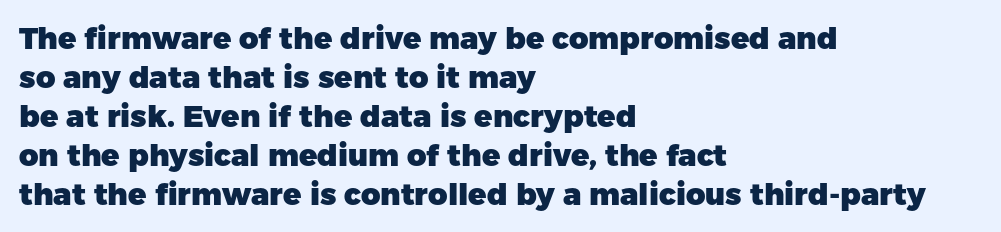
The image shows 30 px heavy sans-serif type, upright; set left-aligned, normal line spacing (1.3x), normal letter spacing, not underlined; low stroke contrast and a medium x-height.
